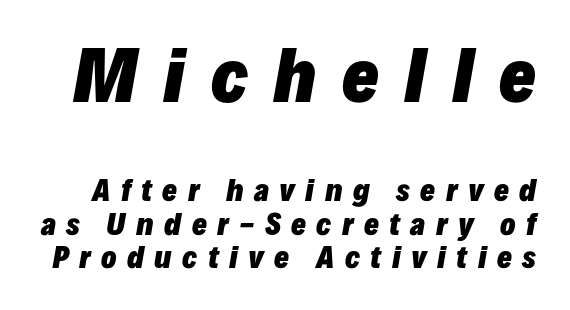
{"italic": "yes", "lean": "right", "slant_degrees": 10, "bold": "yes", "weight": "heavy", "width": "normal", "stroke_contrast": "low", "x_height": "medium", "monospaced": "no", "underline": "no", "line_spacing_ratio": 1.21, "letter_spacing": "wide", "letter_spacing_em": 0.37, "larger_block": "first", "size_ratio": 2.46, "glyph_px": 69}
